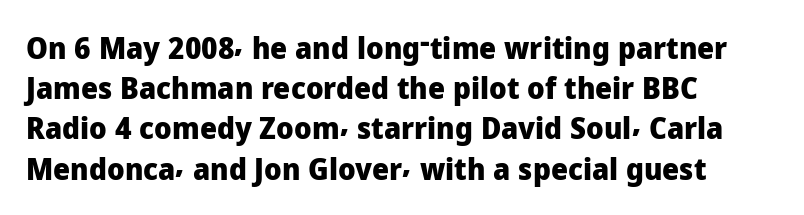
The typography opts for an upright posture over an oblique one. Its strokes are broad and dark, the hallmark of bold type. The typesetter chose a ragged-right arrangement here. Check where the strokes stop: nothing finishes them off — pure sans. This block has exactly the height ordinary leading produces.
